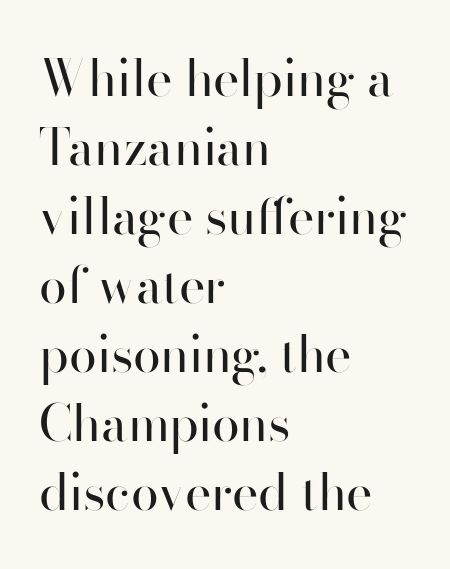
Think of a printed novel: that variable character pitch is what you see here. Serif or sans? Sans — the stroke terminals are bare. The weight would be labelled regular, book, light, or lighter still. Interline gaps are of average width in this sample. The rag falls on the right side of this text block.
